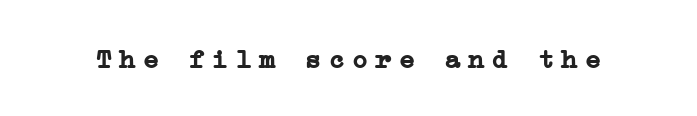
{"italic": "no", "bold": "yes", "underline": "no", "letter_spacing": "wide", "letter_spacing_em": 0.26, "glyph_px": 27}
